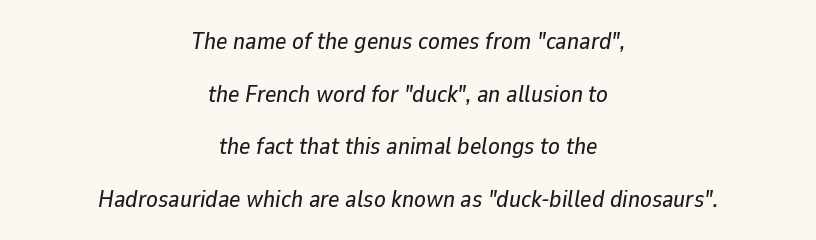
Q: Is the text italic (slanted)? A: Yes, it leans right by about 9 degrees.
Q: Is the text underlined? A: No.
Q: How is the paragraph aligned? A: Centered.
Q: Is the spacing between letters normal or unusually wide? A: Normal.
Q: Is the spacing between lines tight, normal or loose? A: Loose.
